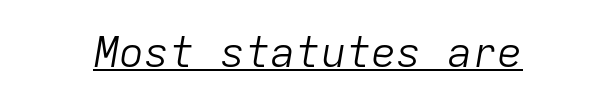
Weight: regular or lighter. Is this a fixed-width face? Yes — each glyph sits in an identical cell. Notice how the stems are inclined rather than vertical — that's the hallmark of italics. The specimen includes a rule beneath the text block's lines. How are the letters spaced? Ordinarily, with no added tracking.
